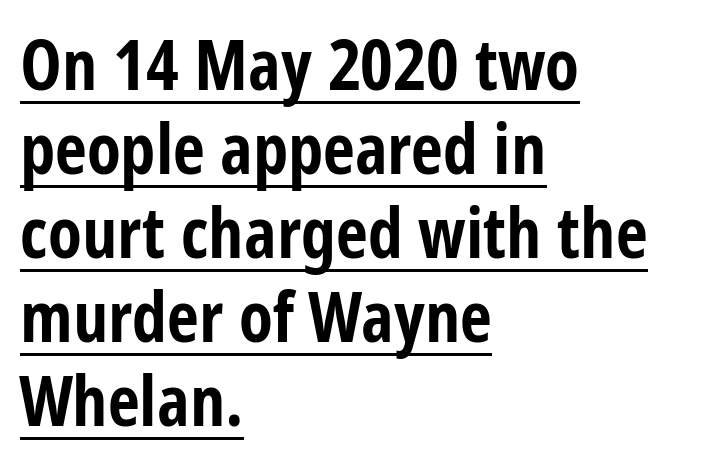
Q: Is the text bold? A: Yes.
Q: Is the text italic (slanted)? A: No, it is upright.
Q: Is the typeface a serif or a sans-serif typeface? A: Sans-serif.
Q: Is the text underlined? A: Yes.
Q: How is the paragraph aligned? A: Left-aligned.
Q: Is the spacing between letters normal or unusually wide? A: Normal.
Q: Width (condensed, normal, or wide)? A: Condensed.
Q: Stroke contrast? A: Low.
Q: x-height? A: Large.
Q: Monospaced? A: No.
